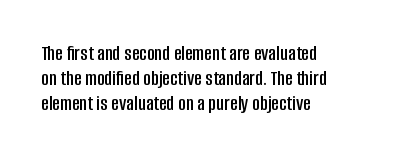
Q: Is the text italic (slanted)? A: No, it is upright.
Q: Is the text underlined? A: No.
Q: How is the paragraph aligned? A: Left-aligned.
Q: Is the spacing between letters normal or unusually wide? A: Normal.
